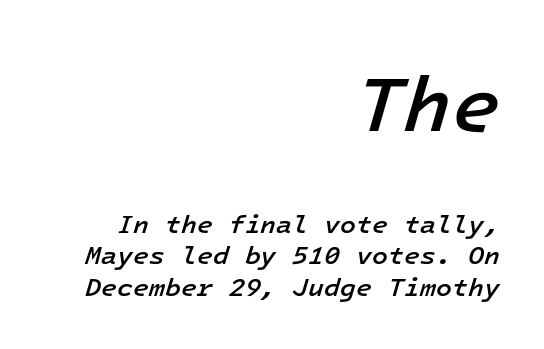
The specimen omits any rule beneath the text block's lines. A bit beefed up — I'd call it semibold rather than bold. Line endings align vertically; line beginnings do not. The tracking reads as untouched default to a designer's eye. Top chunk: large. Bottom chunk: small. Would a proofreader flag this as italicized? Yes.
